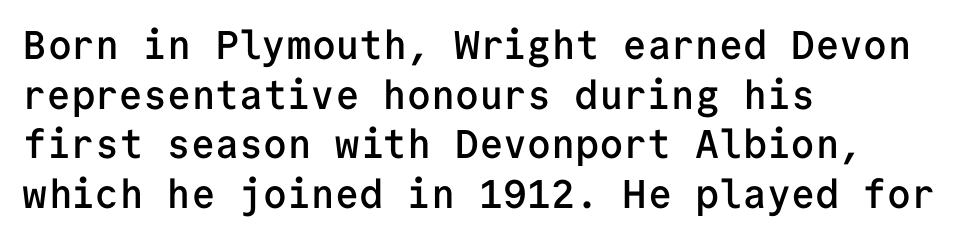
The specimen omits any rule beneath the text block's lines. Spacing verdict: monospaced, one width for all characters. Each glyph is drawn with semibold strokes, heavier than normal yet not fully bold. The face used here is rendered with its standard letterfit. Italic: no, the glyphs are upright roman.
